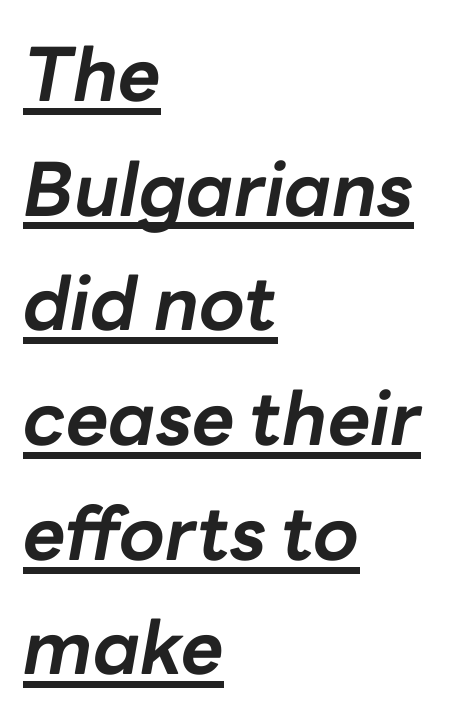
The image shows 74 px bold type, italic (leaning right); set left-aligned, normal line spacing (1.55x), normal letter spacing, underlined; low stroke contrast and a medium x-height.
